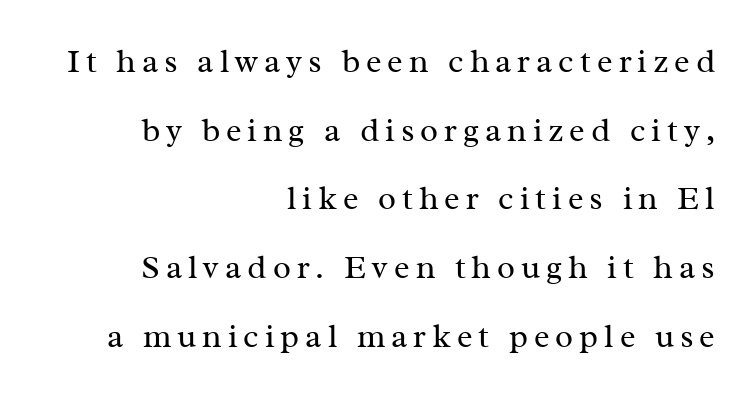
Q: Is the text bold? A: No.
Q: Is the text italic (slanted)? A: No, it is upright.
Q: Is the typeface a serif or a sans-serif typeface? A: Serif.
Q: Is the text underlined? A: No.
Q: How is the paragraph aligned? A: Right-aligned.
Q: Is the spacing between lines tight, normal or loose? A: Loose.
Q: Width (condensed, normal, or wide)? A: Normal.
Q: Stroke contrast? A: Medium.
Q: x-height? A: Medium.
Q: Monospaced? A: No.
